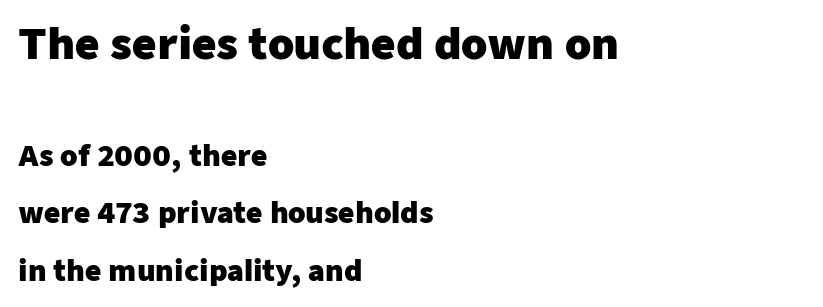
Plain, unruled lines of type. Pretty heavy lettering here — definitely bold. One-word summary of the alignment: left. Is this a sans? Yes — the strokes have no serifs.
